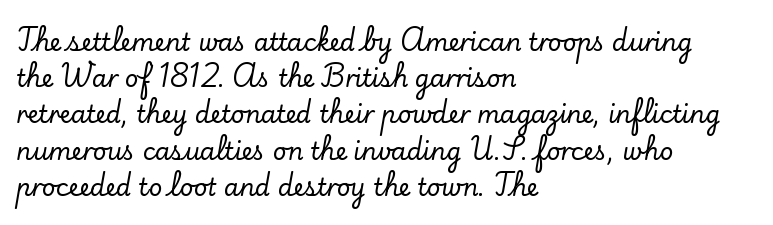
{"underline": "no", "align": "left", "line_spacing": "normal", "line_spacing_ratio": 1.51, "letter_spacing": "normal", "letter_spacing_em": 0.0, "glyph_px": 24}
